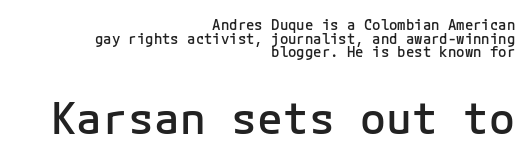
The image shows 43 px semibold sans-serif type, upright; set right-aligned, tight line spacing (0.97x), normal letter spacing, not underlined; the second (bottom) block is 3.07x larger; low stroke contrast and a medium x-height.
